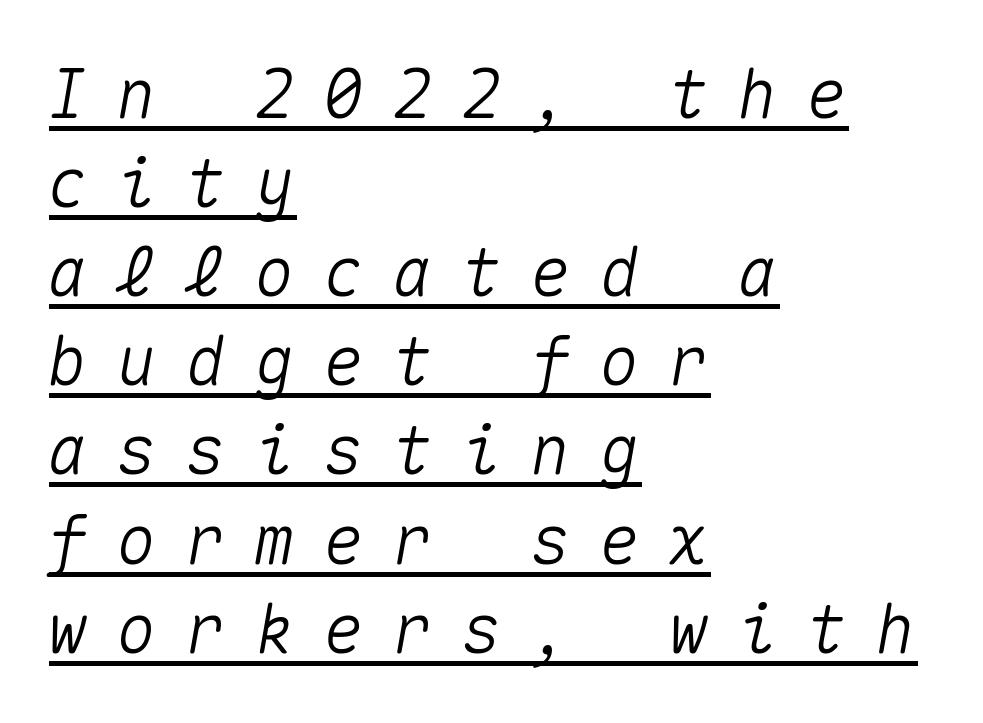
The image shows 67 px text type, italic (leaning right), monospaced; set left-aligned, normal line spacing (1.33x), unusually wide letter spacing (+0.43 em), underlined; medium stroke contrast and a medium x-height.
